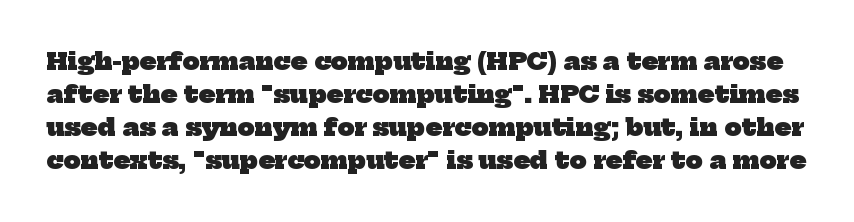
{"bold": "yes", "underline": "no", "line_spacing": "normal", "line_spacing_ratio": 1.37, "letter_spacing": "normal", "letter_spacing_em": 0.0, "glyph_px": 24}
